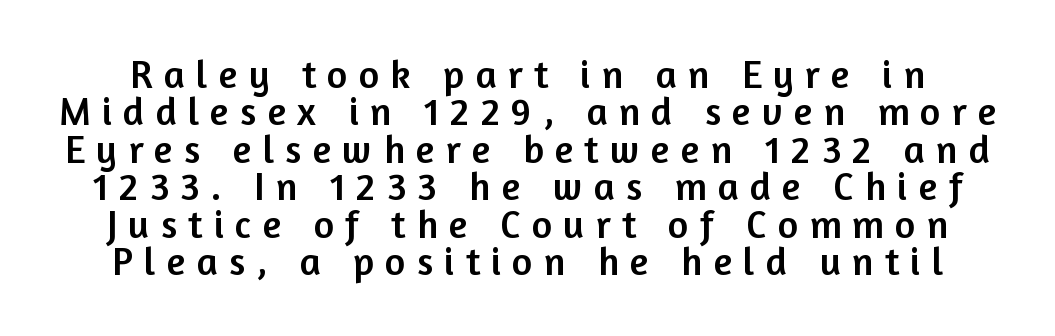
Words float on clear page, feet unadorned. This block would grow much taller if given ordinary leading; it's compressed now. You can tell from the bare stems that sans-serif type was used. Students, note that the glyphs here are deliberately spaced far apart.
